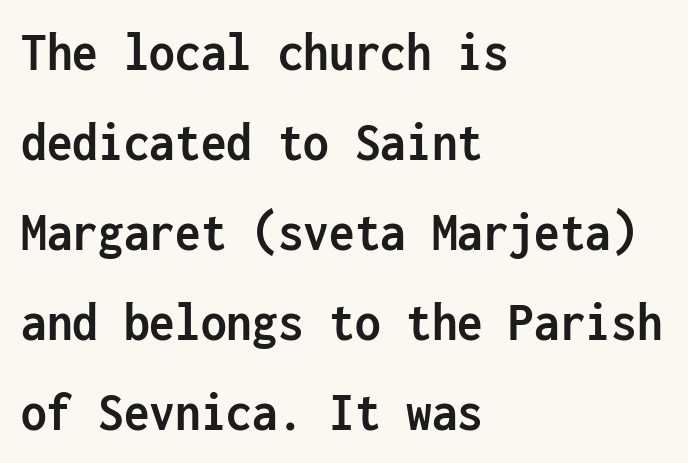
The image shows 57 px semibold, condensed sans-serif type, upright, monospaced; set left-aligned, normal line spacing (1.58x), normal letter spacing, not underlined; low stroke contrast and a medium x-height.
